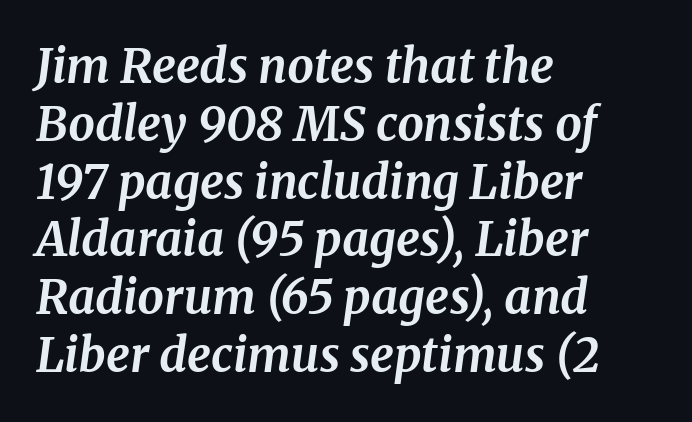
The image shows 47 px bold serif type, italic (leaning right); set left-aligned, line spacing 1.23x, normal letter spacing, not underlined; medium stroke contrast and a medium x-height.
